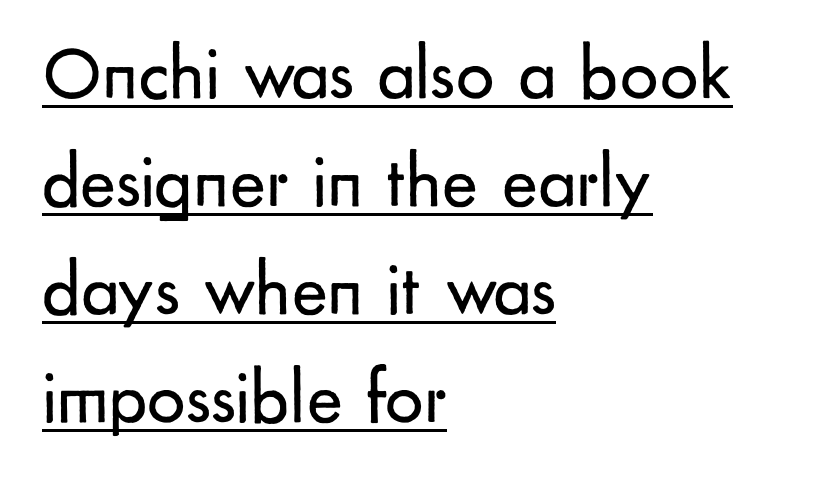
{"serif": "no", "italic": "no", "bold": "no", "weight": "regular", "width": "normal", "stroke_contrast": "low", "x_height": "small", "monospaced": "no", "underline": "yes", "align": "left", "line_spacing": "normal", "line_spacing_ratio": 1.42, "letter_spacing": "normal", "letter_spacing_em": 0.0, "glyph_px": 76}
